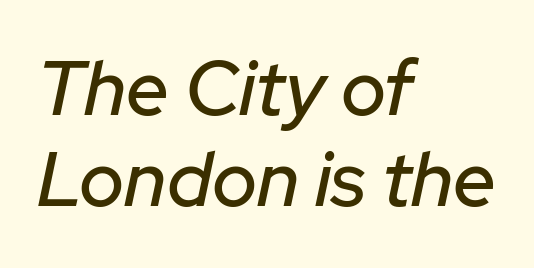
{"italic": "yes", "lean": "right", "slant_degrees": 12, "width": "normal", "stroke_contrast": "low", "x_height": "medium", "monospaced": "no", "underline": "no", "align": "left", "line_spacing_ratio": 1.2, "letter_spacing": "normal", "letter_spacing_em": 0.0, "glyph_px": 76}
